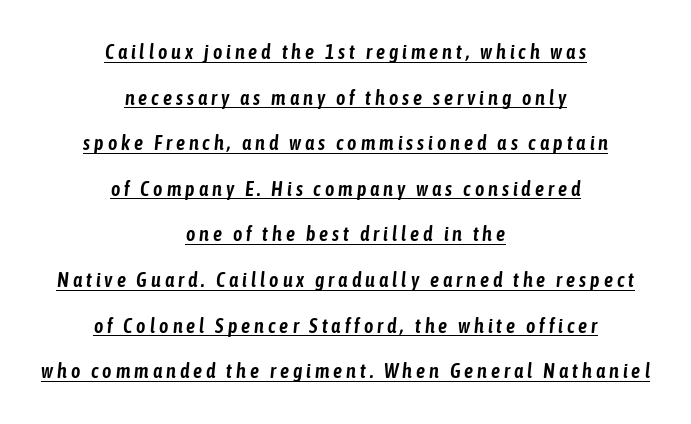
The image shows 20 px text type, italic (leaning right); set centered, loose line spacing (2.28x), unusually wide letter spacing (+0.2 em), underlined.
